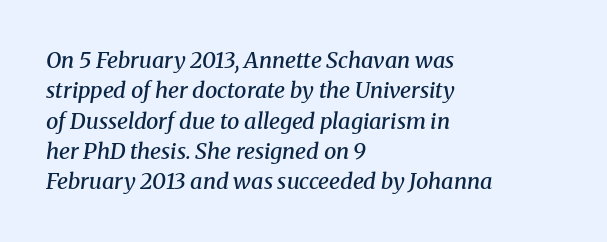
The image shows 22 px text type, italic (leaning right); set left-aligned, normal line spacing (1.38x), normal letter spacing, not underlined.
